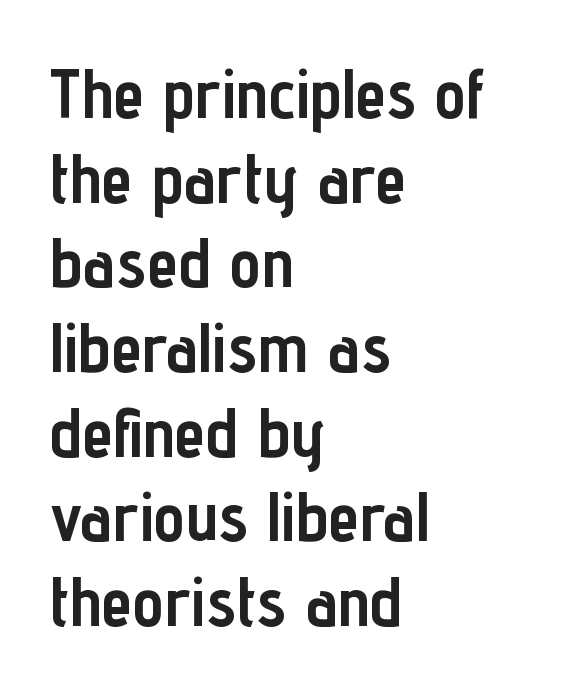
Q: Is the text bold? A: Yes.
Q: Is the text italic (slanted)? A: No, it is upright.
Q: Is the typeface a serif or a sans-serif typeface? A: Sans-serif.
Q: Is the text underlined? A: No.
Q: How is the paragraph aligned? A: Left-aligned.
Q: Is the spacing between letters normal or unusually wide? A: Normal.
Q: Width (condensed, normal, or wide)? A: Condensed.
Q: Stroke contrast? A: Low.
Q: x-height? A: Medium.
Q: Monospaced? A: No.
